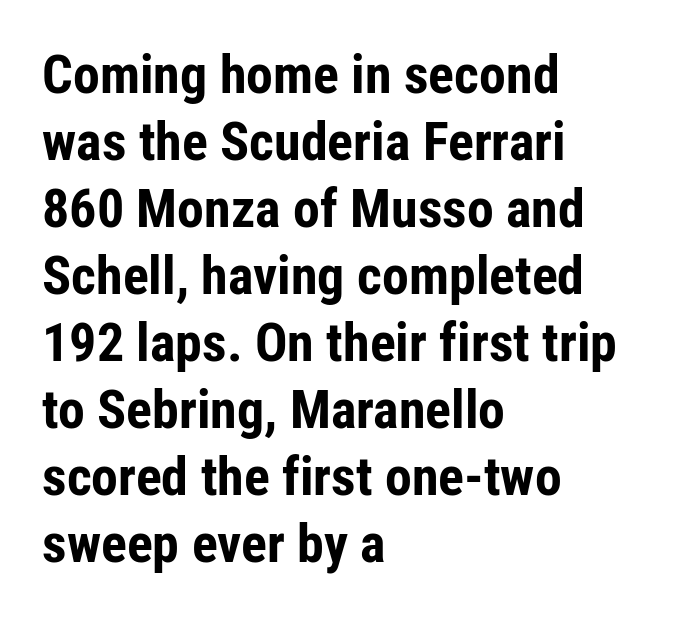
Is the block centered? No — it sits flush against the left margin. Does extra space separate the letters? No, they use regular spacing. Is this a fixed-width face? No — the glyphs have proportional, varying widths. Words float on clear page, feet unadorned. Note: no serifs on the glyphs. The sample has been set heavy, in full bold.
